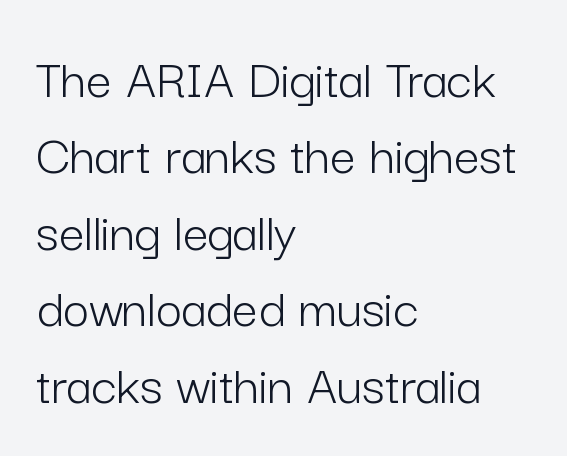
Q: Is the text bold? A: No.
Q: Is the text italic (slanted)? A: No, it is upright.
Q: Is the typeface a serif or a sans-serif typeface? A: Sans-serif.
Q: Is the text underlined? A: No.
Q: How is the paragraph aligned? A: Left-aligned.
Q: Is the spacing between letters normal or unusually wide? A: Normal.
Q: Is the spacing between lines tight, normal or loose? A: Normal.
Q: Width (condensed, normal, or wide)? A: Normal.
Q: Stroke contrast? A: Low.
Q: x-height? A: Medium.
Q: Monospaced? A: No.
